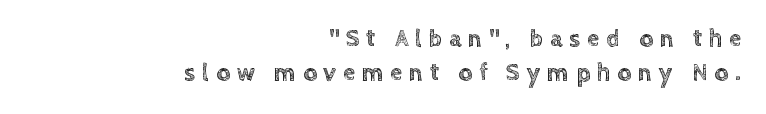
The text block is weighted toward the right margin, trailing off unevenly leftward. Is there much room between lines? A standard amount, neither cramped nor airy. A typesetter would call this heavily tracked-out type. Lines of text with bare space underneath. The letters stand upright; this is a roman face.
